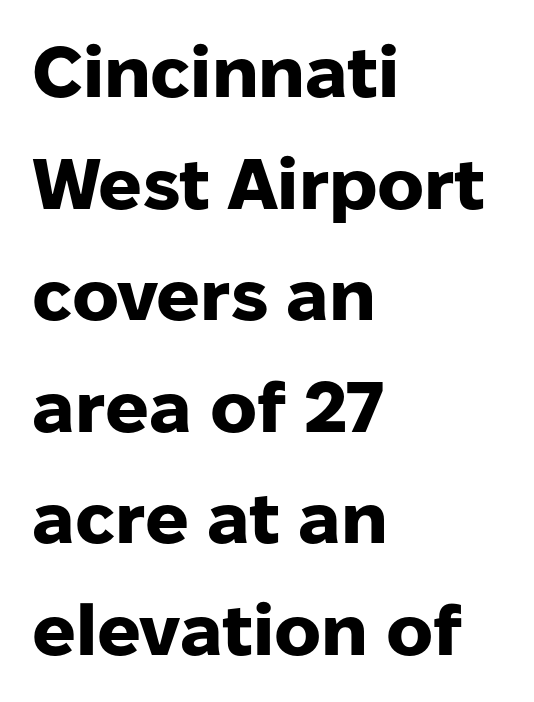
The image shows 72 px heavy sans-serif type, upright; set left-aligned, normal line spacing (1.55x), normal letter spacing, not underlined; low stroke contrast and a medium x-height.
